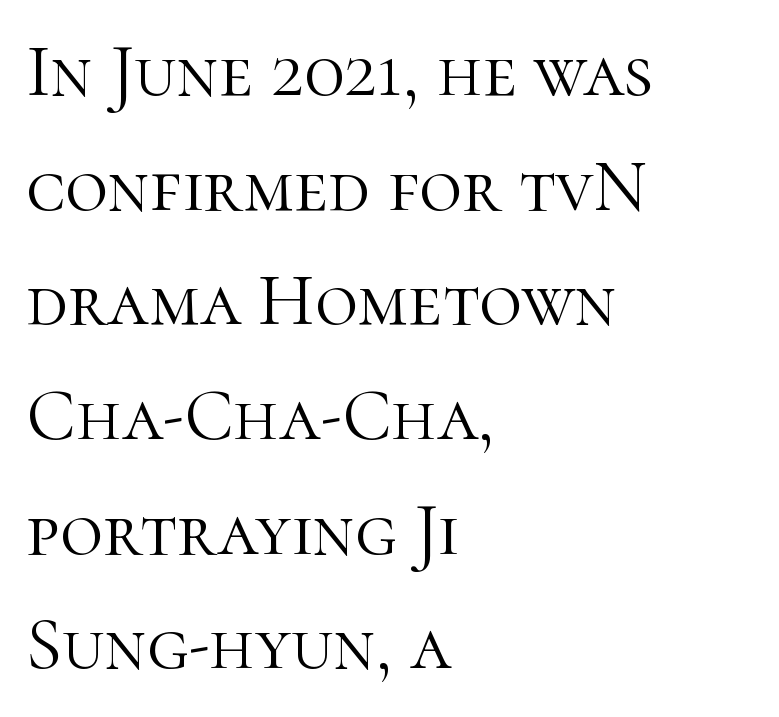
{"serif": "yes", "italic": "no", "bold": "no", "weight": "light", "width": "normal", "stroke_contrast": "high", "x_height": "medium", "monospaced": "no", "underline": "no", "align": "left", "line_spacing": "normal", "line_spacing_ratio": 1.55, "letter_spacing": "normal", "letter_spacing_em": 0.0, "glyph_px": 74}
